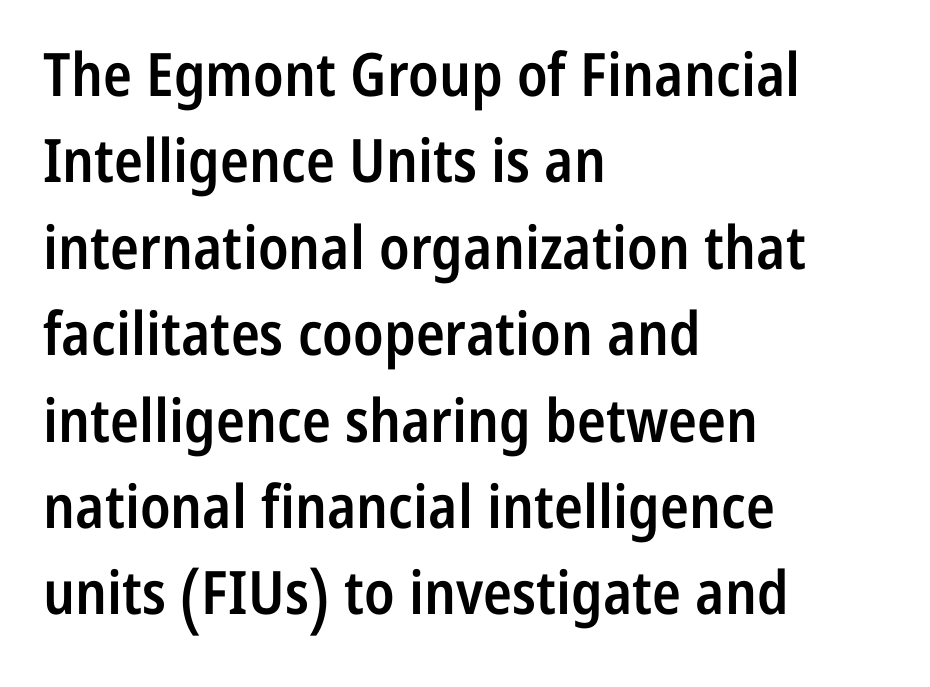
Caption: semibold face, moderately heavy strokes. The area under the type is left untouched. Is this a fixed-width face? No — the glyphs have proportional, varying widths. Leading matches the norm, producing a regular column.
